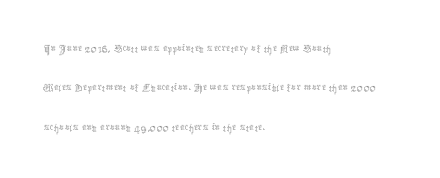
Q: Is the text bold? A: No.
Q: Is the text italic (slanted)? A: No, it is upright.
Q: Is the text underlined? A: No.
Q: How is the paragraph aligned? A: Left-aligned.
Q: Is the spacing between letters normal or unusually wide? A: Normal.
Q: Is the spacing between lines tight, normal or loose? A: Normal.
